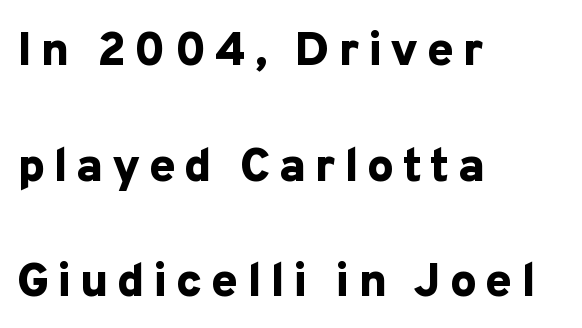
{"serif": "no", "italic": "no", "bold": "yes", "weight": "bold", "width": "normal", "stroke_contrast": "low", "x_height": "medium", "monospaced": "no", "underline": "no", "align": "left", "line_spacing": "loose", "line_spacing_ratio": 2.41, "glyph_px": 48}
